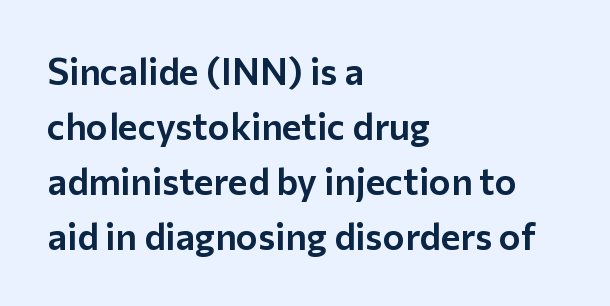
Q: Is the text italic (slanted)? A: No, it is upright.
Q: Is the typeface a serif or a sans-serif typeface? A: Sans-serif.
Q: Is the text underlined? A: No.
Q: How is the paragraph aligned? A: Left-aligned.
Q: Is the spacing between letters normal or unusually wide? A: Normal.
Q: Is the spacing between lines tight, normal or loose? A: Normal.
Q: Width (condensed, normal, or wide)? A: Normal.
Q: Stroke contrast? A: Low.
Q: x-height? A: Medium.
Q: Monospaced? A: No.
